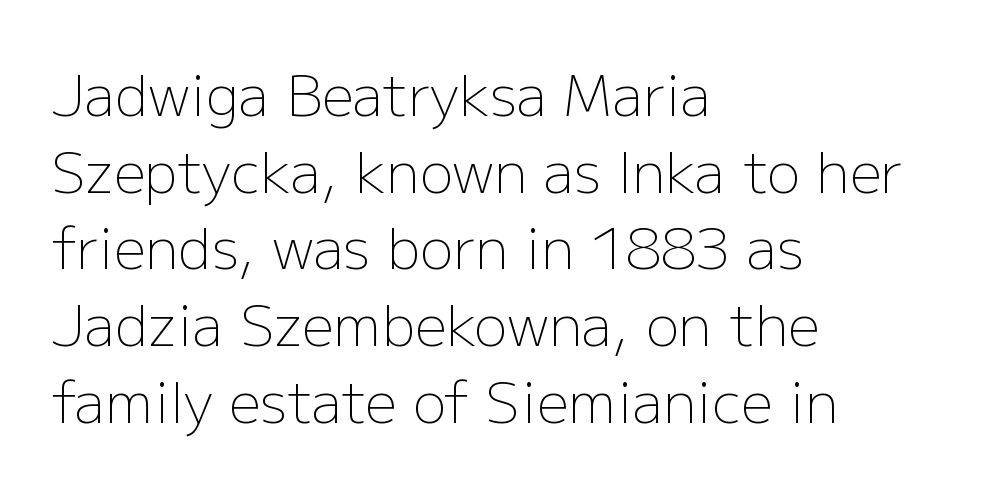
Q: Is the text bold? A: No.
Q: Is the text italic (slanted)? A: No, it is upright.
Q: Is the typeface a serif or a sans-serif typeface? A: Sans-serif.
Q: Is the text underlined? A: No.
Q: How is the paragraph aligned? A: Left-aligned.
Q: Is the spacing between letters normal or unusually wide? A: Normal.
Q: Is the spacing between lines tight, normal or loose? A: Normal.
Q: Width (condensed, normal, or wide)? A: Normal.
Q: Stroke contrast? A: Low.
Q: x-height? A: Medium.
Q: Monospaced? A: No.
